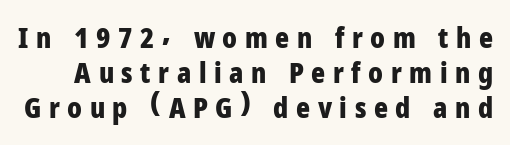
The rendering uses natural spacing where letterforms have individual widths. The specimen omits any rule beneath the text block's lines. Observe the absence of serifs on each vertical stroke in this sample. Typesetter's note: full bold, strokes at maximum text heaviness.
